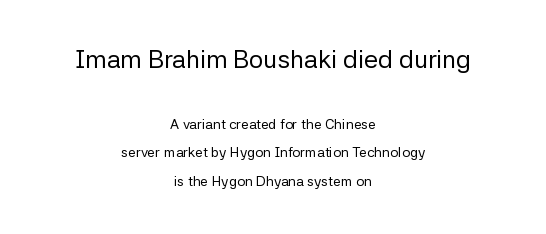
Q: Is the text bold? A: No.
Q: Is the text italic (slanted)? A: No, it is upright.
Q: Is the text underlined? A: No.
Q: How is the paragraph aligned? A: Centered.
Q: Is the spacing between letters normal or unusually wide? A: Normal.
Q: Is the spacing between lines tight, normal or loose? A: Loose.
Q: Which block of text is set in a larger size, the first (top) or the second (bottom)? A: The first (top) one.
